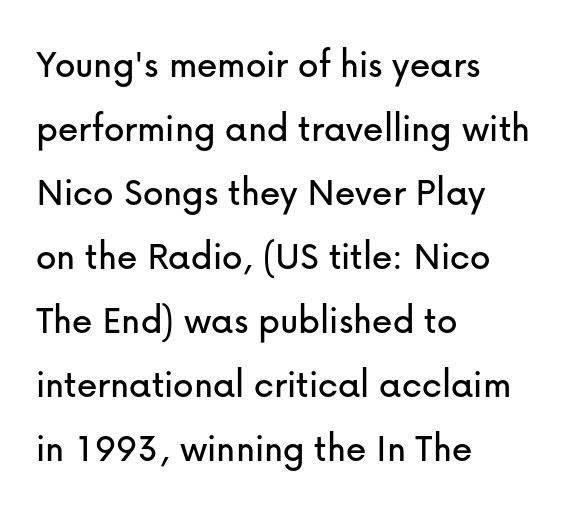
Q: Is the text italic (slanted)? A: No, it is upright.
Q: Is the typeface a serif or a sans-serif typeface? A: Sans-serif.
Q: Is the text underlined? A: No.
Q: How is the paragraph aligned? A: Left-aligned.
Q: Is the spacing between letters normal or unusually wide? A: Normal.
Q: Is the spacing between lines tight, normal or loose? A: Normal.
Q: Width (condensed, normal, or wide)? A: Normal.
Q: Stroke contrast? A: Low.
Q: x-height? A: Medium.
Q: Monospaced? A: No.
